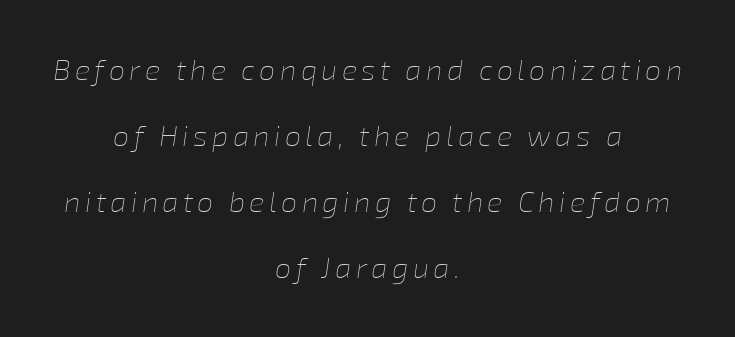
The image shows 29 px thin type, italic (leaning right); set centered, loose line spacing (2.28x), not underlined; low stroke contrast and a medium x-height.
